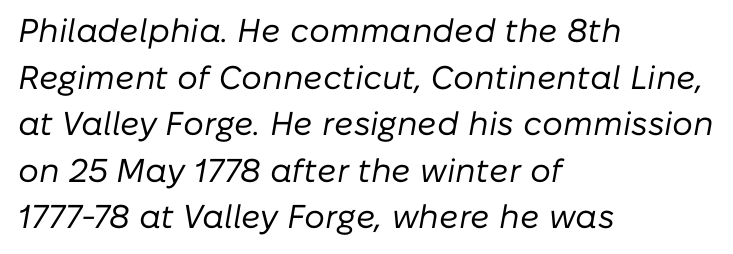
{"italic": "yes", "lean": "right", "slant_degrees": 10, "bold": "no", "weight": "regular", "width": "normal", "stroke_contrast": "low", "x_height": "medium", "monospaced": "no", "underline": "no", "align": "left", "line_spacing": "normal", "line_spacing_ratio": 1.41, "letter_spacing": "normal", "letter_spacing_em": 0.0, "glyph_px": 33}
